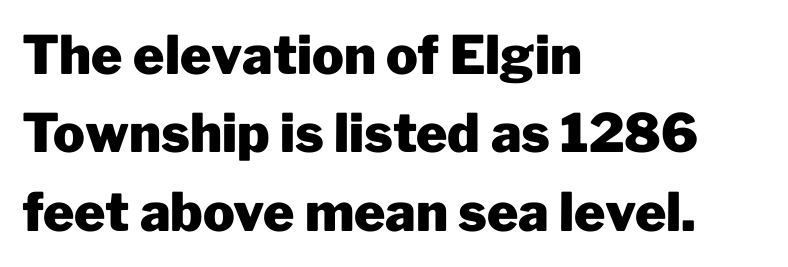
{"serif": "no", "italic": "no", "bold": "yes", "weight": "heavy", "width": "normal", "stroke_contrast": "low", "x_height": "medium", "monospaced": "no", "underline": "no", "align": "left", "line_spacing": "normal", "line_spacing_ratio": 1.48, "letter_spacing": "normal", "letter_spacing_em": 0.0, "glyph_px": 53}
